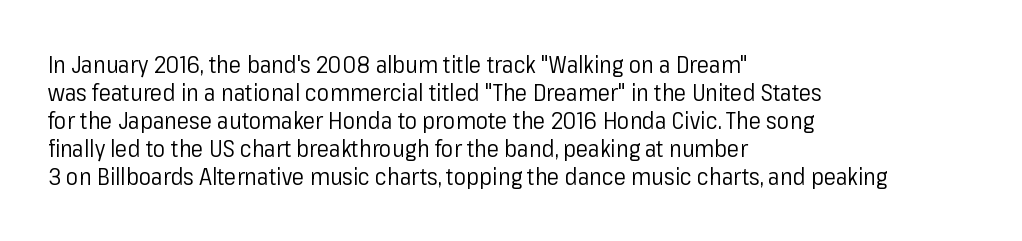
Every stem runs plumb, perpendicular to the baseline. Layout note: lines flush left. Decoration check: the copy has no underline. Short note: letters normally spaced.
